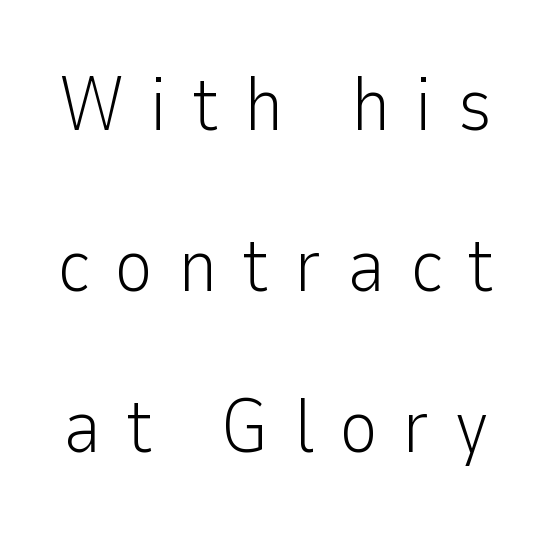
{"serif": "no", "italic": "no", "bold": "no", "weight": "light", "width": "normal", "stroke_contrast": "low", "x_height": "medium", "monospaced": "no", "underline": "no", "line_spacing": "loose", "line_spacing_ratio": 2.15, "letter_spacing": "wide", "letter_spacing_em": 0.33, "glyph_px": 75}
